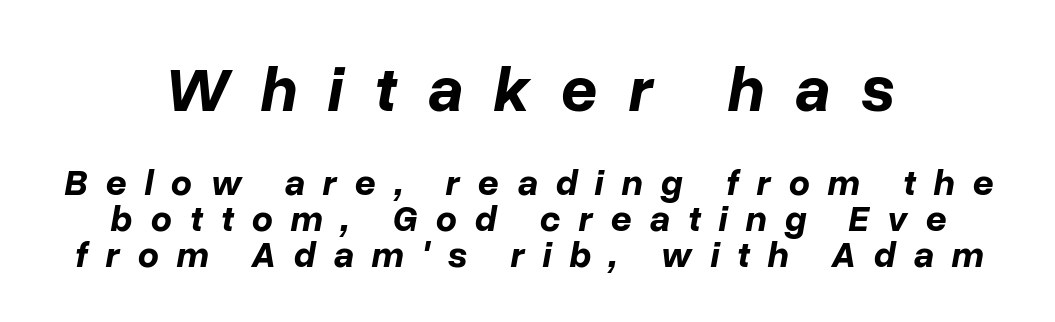
{"italic": "yes", "lean": "right", "slant_degrees": 10, "bold": "yes", "weight": "bold", "width": "normal", "stroke_contrast": "low", "x_height": "medium", "monospaced": "no", "underline": "no", "align": "center", "line_spacing": "tight", "line_spacing_ratio": 0.97, "letter_spacing": "wide", "letter_spacing_em": 0.48, "larger_block": "first", "size_ratio": 1.73, "glyph_px": 64}
